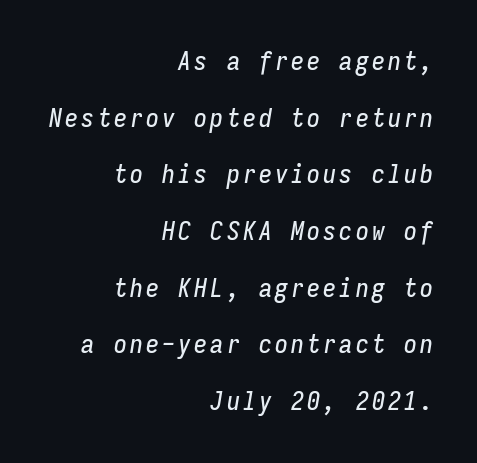
{"italic": "yes", "lean": "right", "slant_degrees": 9, "underline": "no", "align": "right", "line_spacing": "loose", "line_spacing_ratio": 2.18, "glyph_px": 26}
